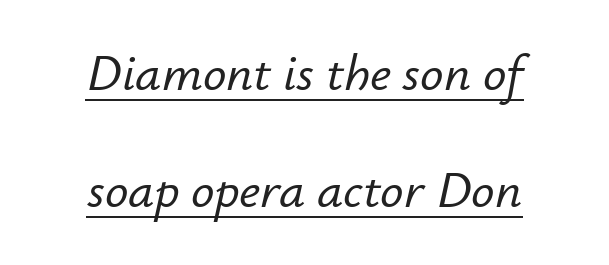
This sample carries an underscore along the baseline area. Compared with a flush-left layout, this one balances lines on the center instead. The rendering uses natural spacing where letterforms have individual widths. Does extra space separate the letters? No, they use regular spacing.
